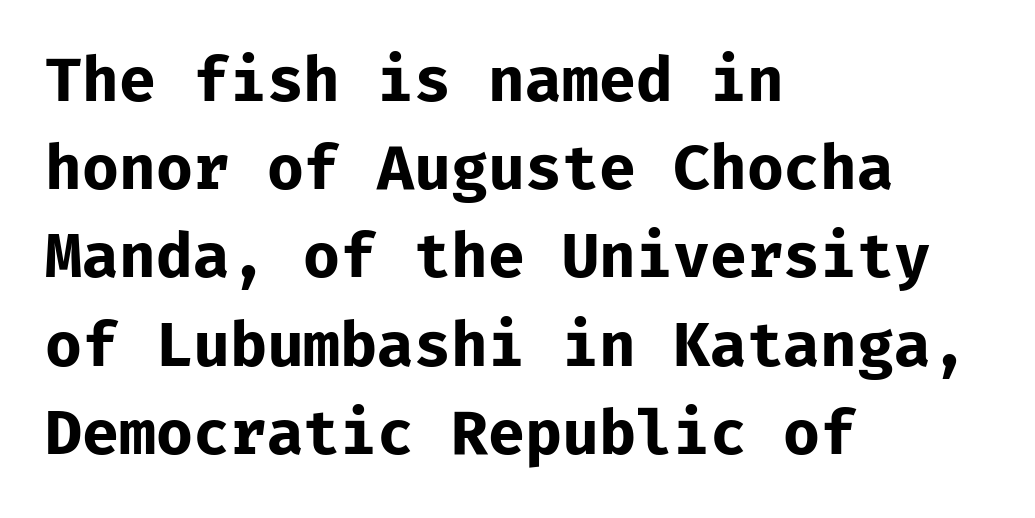
Q: Is the text bold? A: Yes.
Q: Is the text italic (slanted)? A: No, it is upright.
Q: Is the typeface a serif or a sans-serif typeface? A: Sans-serif.
Q: Is the text underlined? A: No.
Q: How is the paragraph aligned? A: Left-aligned.
Q: Is the spacing between letters normal or unusually wide? A: Normal.
Q: Is the spacing between lines tight, normal or loose? A: Normal.
Q: Width (condensed, normal, or wide)? A: Normal.
Q: Stroke contrast? A: Low.
Q: x-height? A: Medium.
